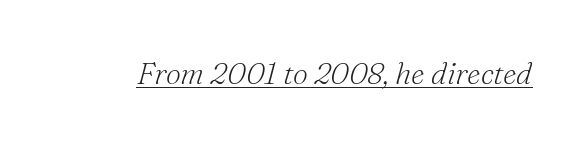
Q: Is the text bold? A: No.
Q: Is the text italic (slanted)? A: Yes, it leans right by about 16 degrees.
Q: Is the typeface a serif or a sans-serif typeface? A: Serif.
Q: Is the text underlined? A: Yes.
Q: Is the spacing between letters normal or unusually wide? A: Normal.
Q: Width (condensed, normal, or wide)? A: Normal.
Q: Stroke contrast? A: Medium.
Q: x-height? A: Small.
Q: Monospaced? A: No.
